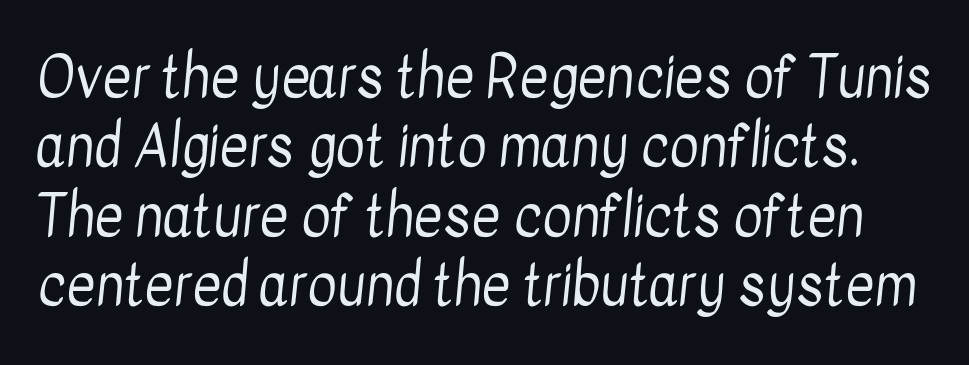
The image shows 56 px regular-weight, condensed sans-serif type; set line spacing 1.24x, normal letter spacing, not underlined; low stroke contrast and a medium x-height.
